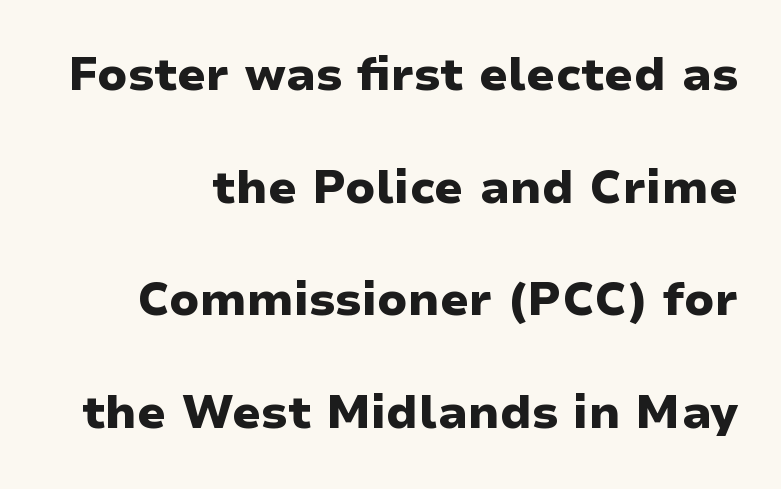
Caption: multi-line text, flush right, ragged left. The designer dialed line spacing up above the default. Bare-footed words on every line. Emphasis by weight is at full strength: bold. Spacing between characters is what you'd get straight out of the box. Designer's note — italics off, roman on.
